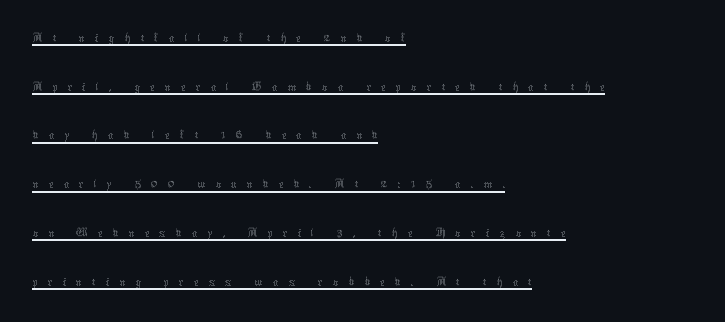
Q: Is the text bold? A: No.
Q: Is the text italic (slanted)? A: No, it is upright.
Q: Is the text underlined? A: Yes.
Q: How is the paragraph aligned? A: Left-aligned.
Q: Is the spacing between letters normal or unusually wide? A: Unusually wide.
Q: Width (condensed, normal, or wide)? A: Normal.
Q: Stroke contrast? A: Medium.
Q: x-height? A: Medium.
Q: Monospaced? A: No.
